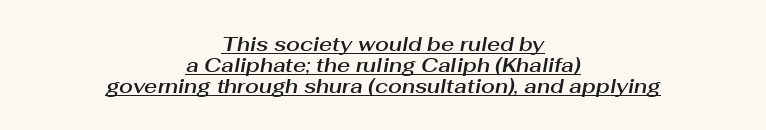
{"italic": "yes", "lean": "right", "slant_degrees": 10, "underline": "yes", "align": "center", "line_spacing": "tight", "line_spacing_ratio": 1.06, "letter_spacing": "normal", "letter_spacing_em": 0.0, "glyph_px": 20}
